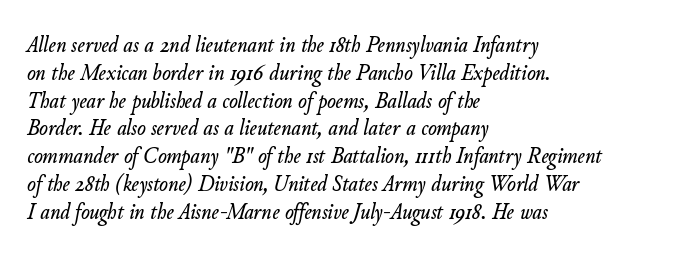
{"italic": "yes", "lean": "right", "slant_degrees": 11, "underline": "no", "align": "left", "line_spacing_ratio": 1.21, "letter_spacing": "normal", "letter_spacing_em": 0.0, "glyph_px": 23}
